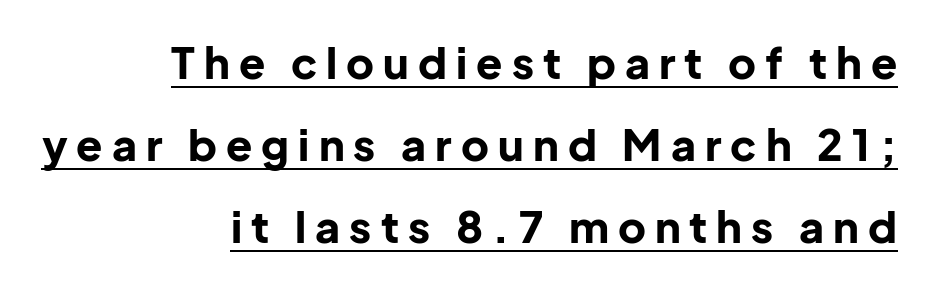
Q: Is the text bold? A: Yes.
Q: Is the text italic (slanted)? A: No, it is upright.
Q: Is the typeface a serif or a sans-serif typeface? A: Sans-serif.
Q: Is the text underlined? A: Yes.
Q: How is the paragraph aligned? A: Right-aligned.
Q: Is the spacing between letters normal or unusually wide? A: Unusually wide.
Q: Is the spacing between lines tight, normal or loose? A: Loose.
Q: Width (condensed, normal, or wide)? A: Normal.
Q: Stroke contrast? A: Low.
Q: x-height? A: Medium.
Q: Monospaced? A: No.
